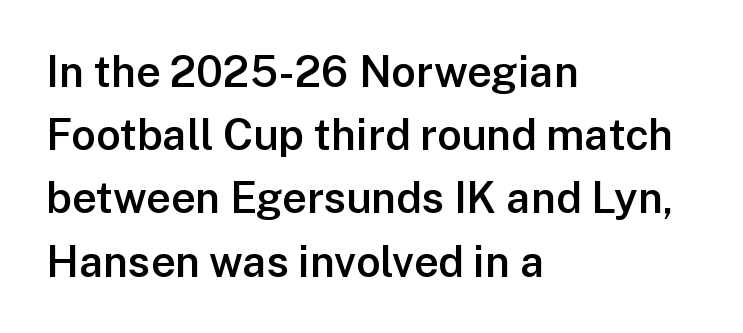
This is sans-serif lettering, the kind often seen on screens and signage. In CSS terms this would be text-align: left. This rendering features lettering with no underline. Leading: standard.
